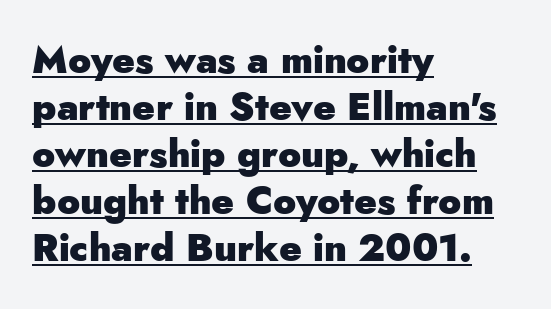
{"serif": "no", "italic": "no", "bold": "yes", "weight": "heavy", "width": "normal", "stroke_contrast": "low", "x_height": "small", "monospaced": "no", "underline": "yes", "align": "left", "line_spacing_ratio": 1.24, "letter_spacing": "normal", "letter_spacing_em": 0.0, "glyph_px": 38}
